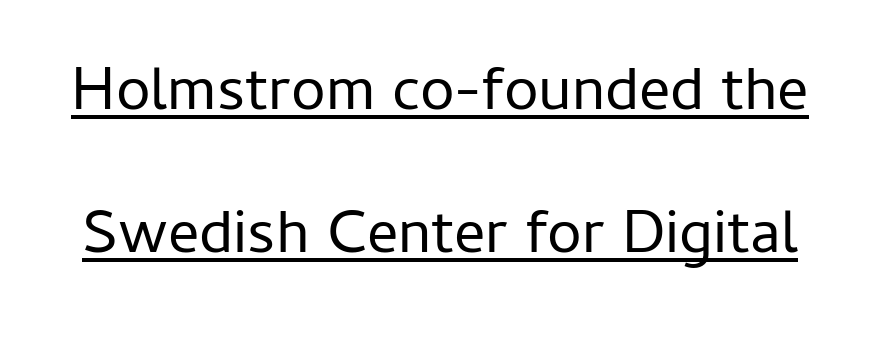
Proportional: the letters do not fall into vertical columns. The glyphs are accompanied by a horizontal stroke just below them. Each stroke keeps to a modest, everyday thickness or less. The passage shown stacks its lines with a broad gap. This rendering leaves character spacing at its baseline value. Does the lettering tilt? It doesn't — this is upright.
